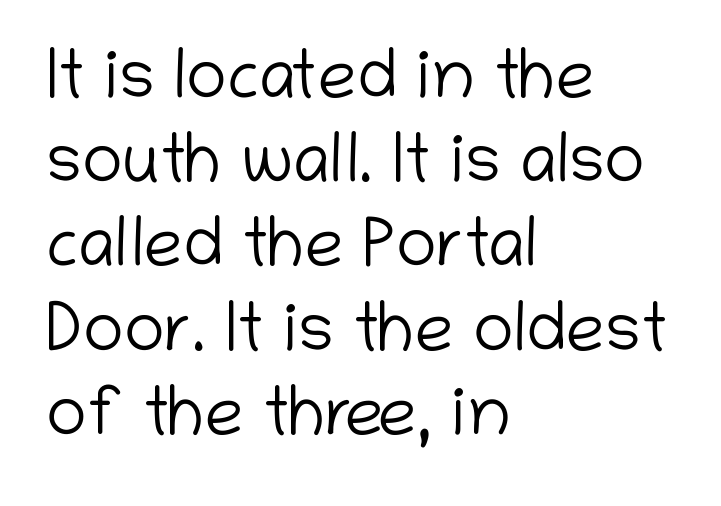
What kind of face is this? One without serifs — a sans. Think of a printed novel: that variable character pitch is what you see here. The line texture is even and compact thanks to regular tracking. Visually the block forms a straight wall on the left and a jagged coastline on the right. Designer's note — italics off, roman on.
